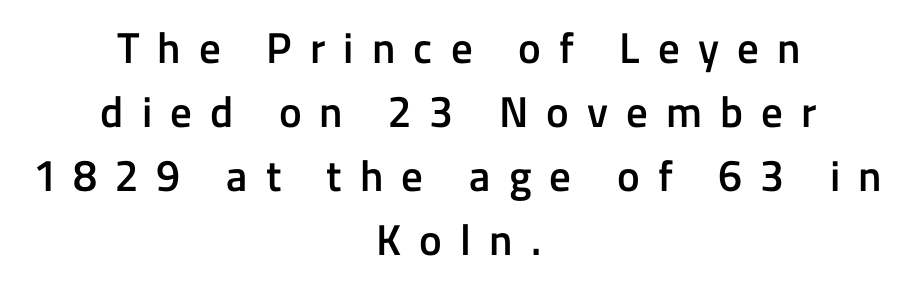
The image shows 43 px semibold sans-serif type, upright; set centered, normal line spacing (1.49x), unusually wide letter spacing (+0.42 em), not underlined; low stroke contrast and a medium x-height.
